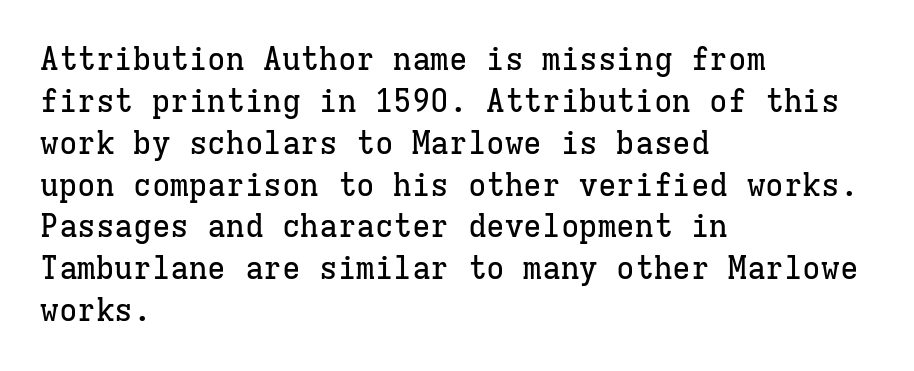
The image shows 31 px serif type, upright, monospaced; set left-aligned, normal line spacing (1.35x), normal letter spacing, not underlined; low stroke contrast and a medium x-height.
